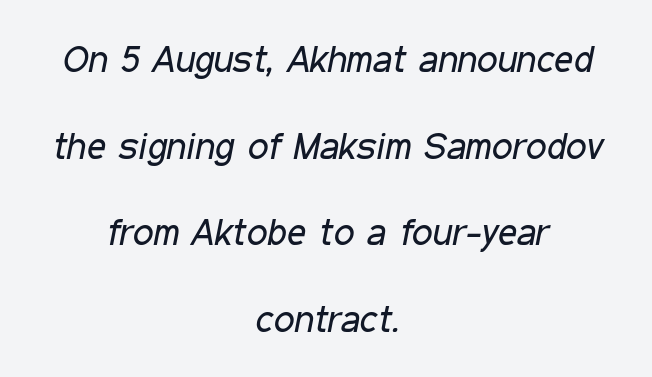
Q: Is the text bold? A: No.
Q: Is the text italic (slanted)? A: Yes, it leans right by about 11 degrees.
Q: Is the text underlined? A: No.
Q: How is the paragraph aligned? A: Centered.
Q: Is the spacing between letters normal or unusually wide? A: Normal.
Q: Is the spacing between lines tight, normal or loose? A: Loose.
Q: Width (condensed, normal, or wide)? A: Condensed.
Q: Stroke contrast? A: Low.
Q: x-height? A: Medium.
Q: Monospaced? A: No.
